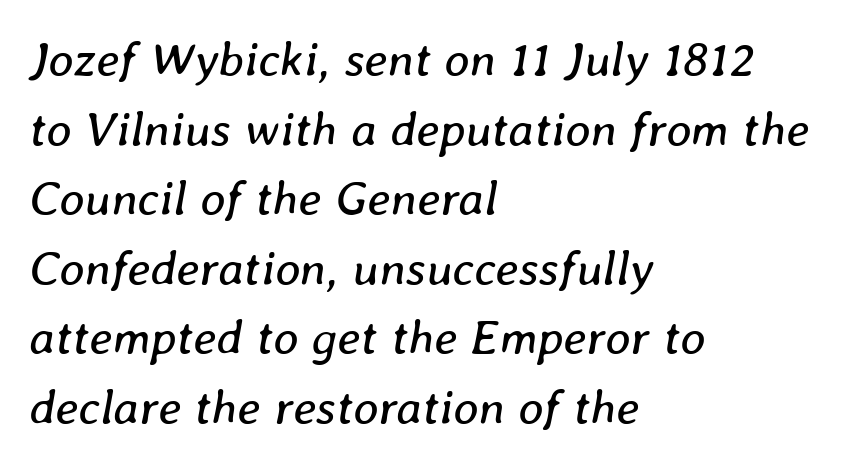
{"italic": "yes", "lean": "right", "slant_degrees": 8, "bold": "no", "weight": "regular", "width": "normal", "stroke_contrast": "low", "x_height": "medium", "monospaced": "no", "underline": "no", "align": "left", "line_spacing": "normal", "line_spacing_ratio": 1.42, "letter_spacing": "normal", "letter_spacing_em": 0.0, "glyph_px": 49}
